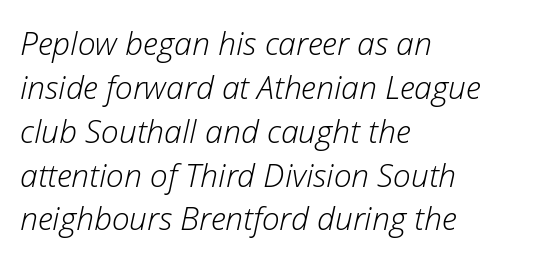
The image shows 32 px light type, italic (leaning right); set left-aligned, normal line spacing (1.37x), normal letter spacing, not underlined; low stroke contrast and a medium x-height.
